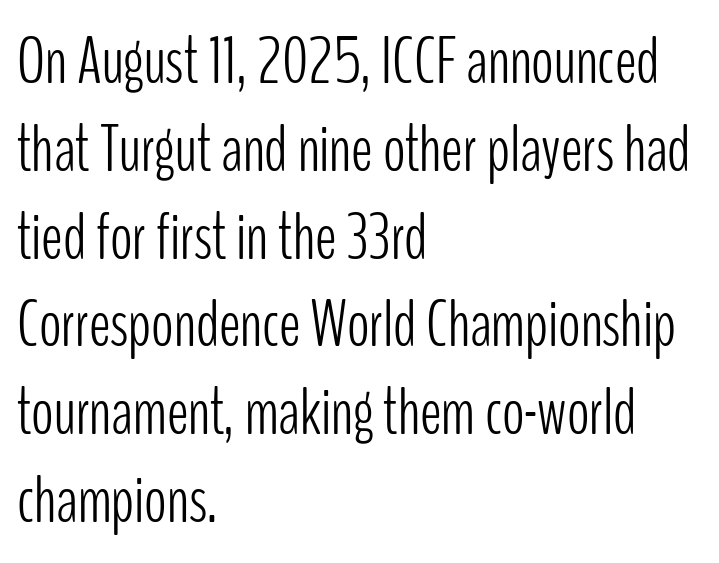
Weight class: somewhere from thin through regular. The paragraph shown leans on its left margin. Whoever set this chose a conventional vertical rhythm. Character widths vary here, with narrow letters taking less room than wide ones. These lines were composed using upright roman letters. Has an underline been added? It has not.
